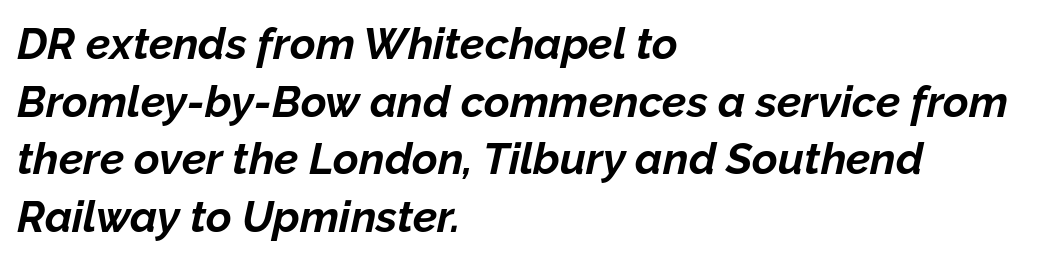
Q: Is the text bold? A: Yes.
Q: Is the text italic (slanted)? A: Yes, it leans right by about 12 degrees.
Q: Is the text underlined? A: No.
Q: How is the paragraph aligned? A: Left-aligned.
Q: Is the spacing between letters normal or unusually wide? A: Normal.
Q: Is the spacing between lines tight, normal or loose? A: Normal.
Q: Width (condensed, normal, or wide)? A: Normal.
Q: Stroke contrast? A: Low.
Q: x-height? A: Medium.
Q: Monospaced? A: No.
